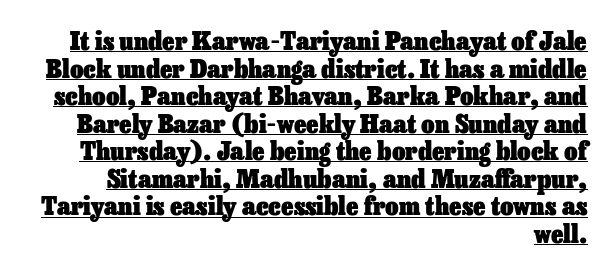
The image shows 26 px bold type, upright; set right-aligned, tight line spacing (1.06x), normal letter spacing, underlined.
